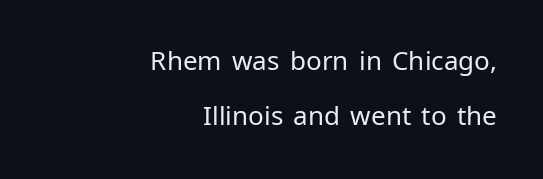
{"italic": "no", "bold": "no", "underline": "no", "align": "right", "line_spacing": "loose", "line_spacing_ratio": 2.1, "letter_spacing": "normal", "letter_spacing_em": 0.0, "glyph_px": 26}
